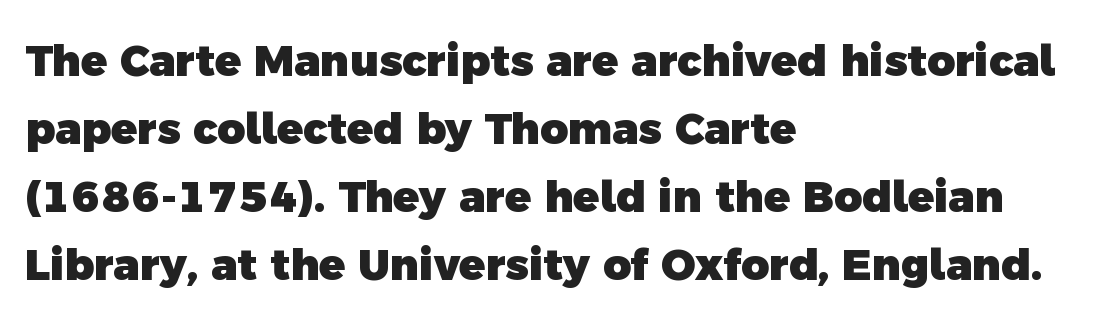
A typesetter would label this face a sans. Line beginnings align vertically; line endings do not. Here the glyphs are tracked normally, forming tight word shapes. Just letters on the line, the space beneath them empty. The passage shown stacks its lines at a standard gap.
